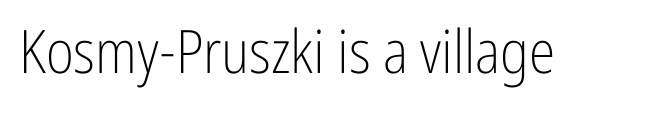
{"serif": "no", "italic": "no", "bold": "no", "weight": "light", "width": "condensed", "stroke_contrast": "low", "x_height": "medium", "monospaced": "no", "underline": "no", "letter_spacing": "normal", "letter_spacing_em": 0.0, "glyph_px": 60}
